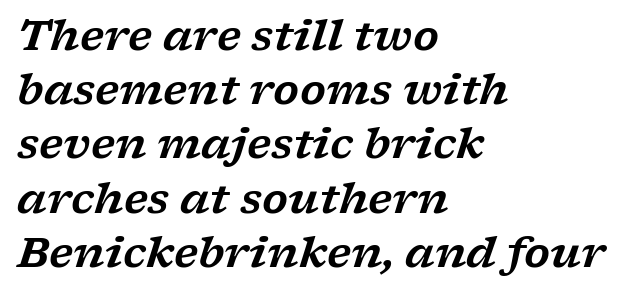
{"serif": "yes", "italic": "yes", "lean": "right", "slant_degrees": 17, "width": "wide", "stroke_contrast": "low", "x_height": "medium", "monospaced": "no", "underline": "no", "align": "left", "line_spacing": "normal", "line_spacing_ratio": 1.29, "letter_spacing": "normal", "letter_spacing_em": 0.0, "glyph_px": 42}
